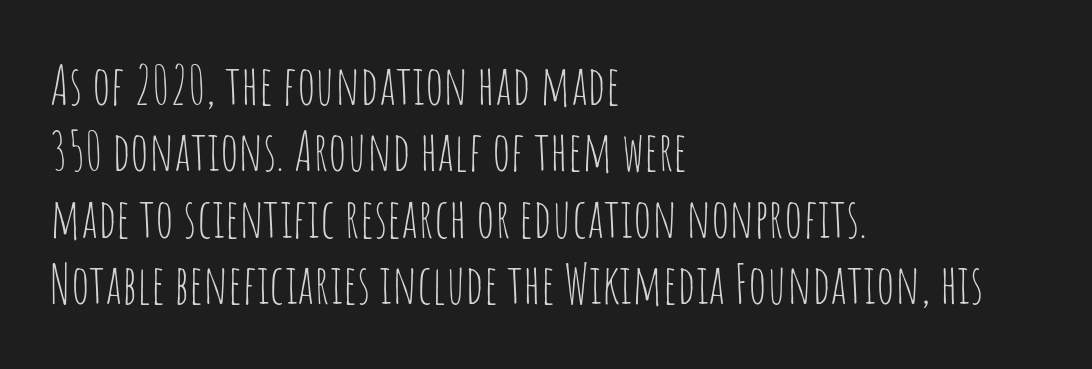
Q: Is the text bold? A: No.
Q: Is the text italic (slanted)? A: No, it is upright.
Q: Is the typeface a serif or a sans-serif typeface? A: Sans-serif.
Q: Is the text underlined? A: No.
Q: How is the paragraph aligned? A: Left-aligned.
Q: Is the spacing between letters normal or unusually wide? A: Normal.
Q: Width (condensed, normal, or wide)? A: Condensed.
Q: Stroke contrast? A: Low.
Q: x-height? A: Large.
Q: Monospaced? A: No.
